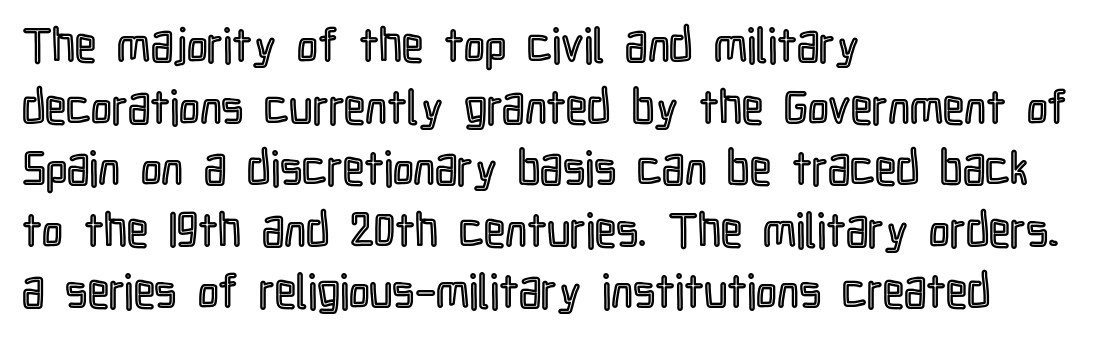
What stands out about the letter spacing? Nothing — it is the standard amount. This block has exactly the height ordinary leading produces. This is the regular roman posture of the typeface. A typesetter would call this proportional, since set widths differ per character. This rendering uses left alignment, leaving the right contour irregular. Descenders hang freely into open space.
